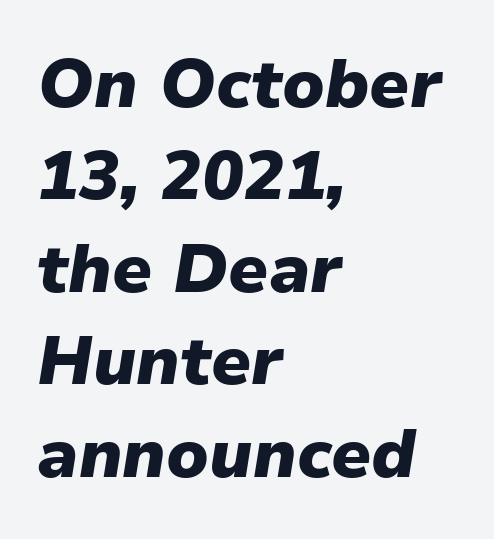
Q: Is the text bold? A: Yes.
Q: Is the text italic (slanted)? A: Yes, it leans right by about 9 degrees.
Q: Is the text underlined? A: No.
Q: How is the paragraph aligned? A: Left-aligned.
Q: Is the spacing between letters normal or unusually wide? A: Normal.
Q: Is the spacing between lines tight, normal or loose? A: Normal.
Q: Width (condensed, normal, or wide)? A: Normal.
Q: Stroke contrast? A: Low.
Q: x-height? A: Medium.
Q: Monospaced? A: No.
